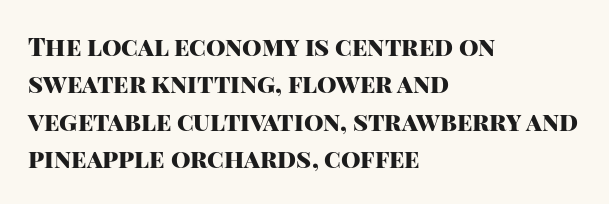
Baseline-to-baseline distance is the conventional proportion of letter height. The typesetter chose a ragged-right arrangement here. The zone under the glyphs is completely vacant. Typesetter's note: full bold, strokes at maximum text heaviness. In terms of posture, this sample is upright. The horizontal fit of the characters is conventional and even.
